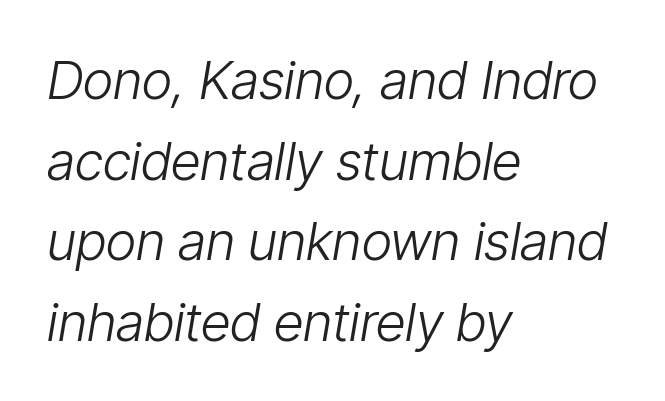
Spacing between characters is what you'd get straight out of the box. These lines are rendered in a variable-pitch font. Compared with a centered layout, this one pins lines to the left instead. The typesetting does not lean heavy: it is not bold.
